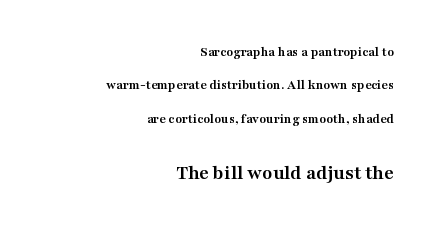
Q: Is the text bold? A: Yes.
Q: Is the text italic (slanted)? A: No, it is upright.
Q: Is the text underlined? A: No.
Q: How is the paragraph aligned? A: Right-aligned.
Q: Is the spacing between letters normal or unusually wide? A: Normal.
Q: Is the spacing between lines tight, normal or loose? A: Loose.
Q: Which block of text is set in a larger size, the first (top) or the second (bottom)? A: The second (bottom) one.
